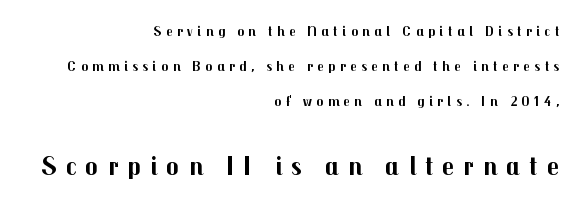
Q: Is the text bold? A: Yes.
Q: Is the text italic (slanted)? A: No, it is upright.
Q: Is the text underlined? A: No.
Q: How is the paragraph aligned? A: Right-aligned.
Q: Is the spacing between letters normal or unusually wide? A: Unusually wide.
Q: Is the spacing between lines tight, normal or loose? A: Loose.
Q: Which block of text is set in a larger size, the first (top) or the second (bottom)? A: The second (bottom) one.
